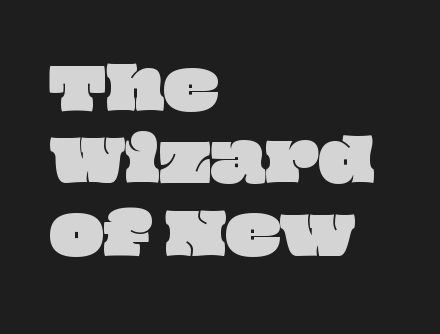
The image shows 57 px wide type; set left-aligned, normal line spacing (1.27x), normal letter spacing, not underlined; low stroke contrast and a large x-height.
